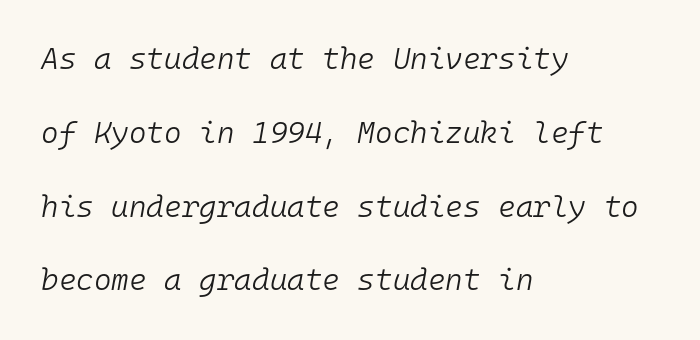
The image shows 30 px light type, italic (leaning right), monospaced; set left-aligned, loose line spacing (2.46x), normal letter spacing, not underlined; low stroke contrast and a medium x-height.
